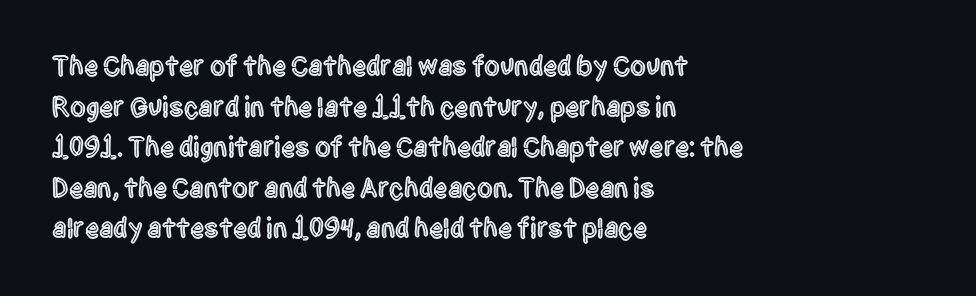
{"serif": "no", "italic": "no", "width": "condensed", "x_height": "large", "monospaced": "no", "underline": "no", "align": "left", "line_spacing": "normal", "line_spacing_ratio": 1.45, "letter_spacing": "normal", "letter_spacing_em": 0.0, "glyph_px": 28}
